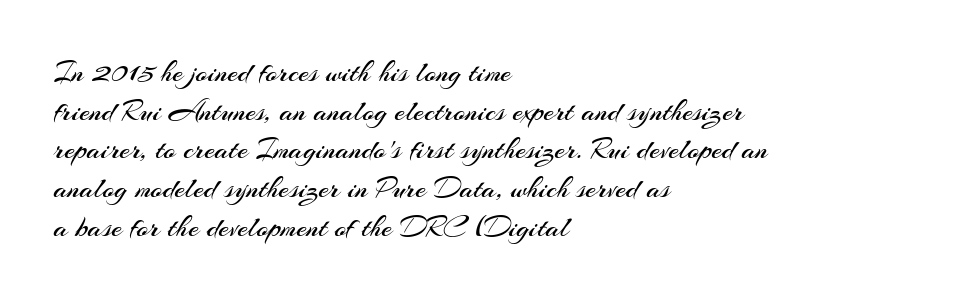
{"serif": "no", "bold": "no", "weight": "regular", "width": "normal", "stroke_contrast": "medium", "x_height": "small", "monospaced": "no", "underline": "no", "align": "left", "line_spacing": "normal", "line_spacing_ratio": 1.29, "letter_spacing": "normal", "letter_spacing_em": 0.0, "glyph_px": 30}
